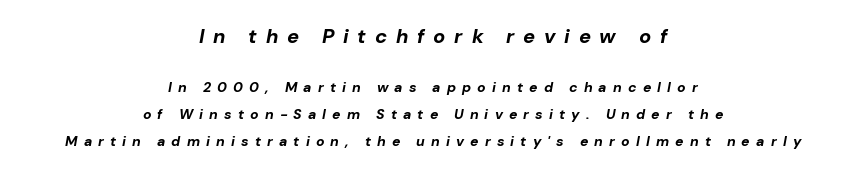
{"italic": "yes", "lean": "right", "slant_degrees": 10, "bold": "yes", "underline": "no", "align": "center", "line_spacing": "loose", "line_spacing_ratio": 1.94, "letter_spacing": "wide", "letter_spacing_em": 0.44, "larger_block": "first", "size_ratio": 1.43, "glyph_px": 20}
